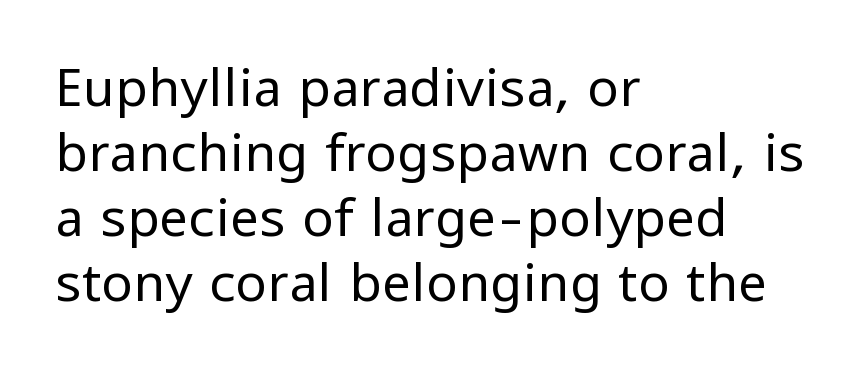
A typesetter would label this face a sans. The passage shown is typed in a proportional face where columns would drift. Is the type heavy? It reads as light-to-regular instead. The block of text has a typical density, with ordinary space between rows. Reading down the block, your eye returns to a fixed left position each line.
